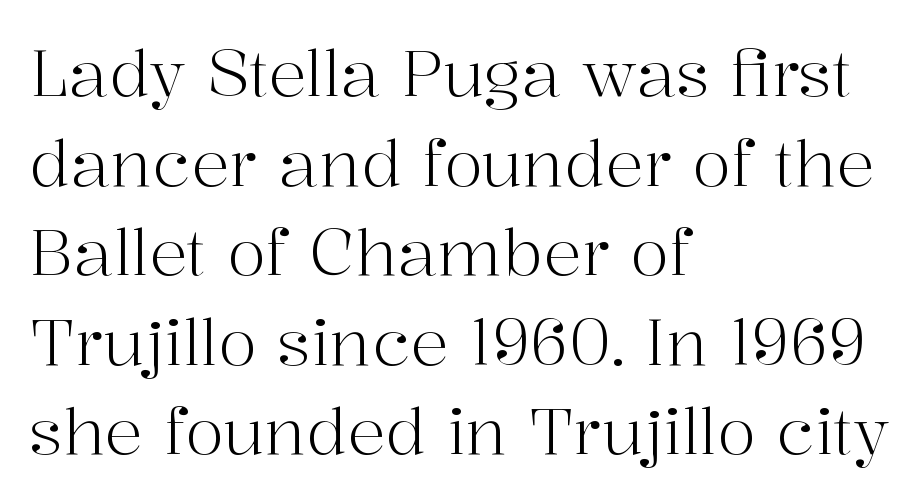
{"serif": "yes", "italic": "no", "bold": "no", "weight": "light", "width": "normal", "stroke_contrast": "high", "x_height": "medium", "monospaced": "no", "underline": "no", "align": "left", "line_spacing": "normal", "line_spacing_ratio": 1.4, "letter_spacing": "normal", "letter_spacing_em": 0.0, "glyph_px": 64}
